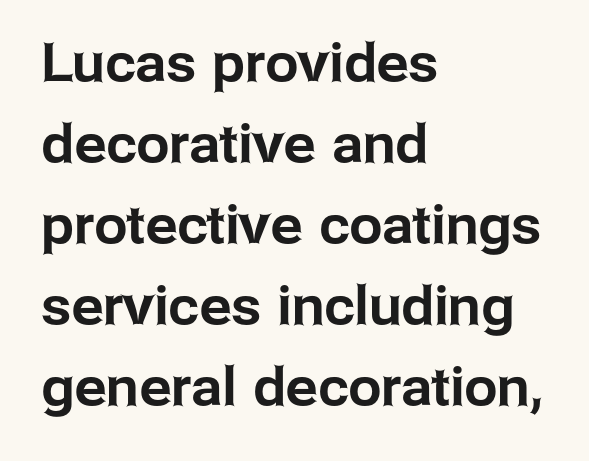
The image shows 53 px sans-serif type, upright; set left-aligned, normal line spacing (1.53x), normal letter spacing, not underlined; low stroke contrast and a medium x-height.
